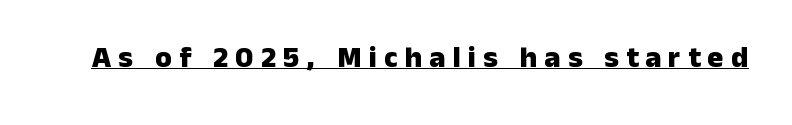
The image shows 30 px heavy sans-serif type, upright; set unusually wide letter spacing (+0.24 em), underlined; low stroke contrast and a medium x-height.
